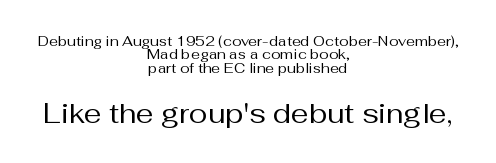
The image shows 28 px regular-weight sans-serif type, upright; set centered, tight line spacing (0.96x), normal letter spacing, not underlined; the second (bottom) block is 2.0x larger; medium stroke contrast and a medium x-height.
